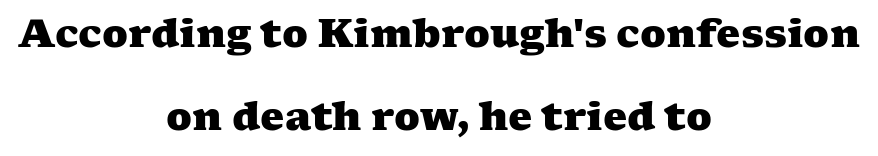
The image shows 38 px heavy, wide serif type; set centered, loose line spacing (2.18x), normal letter spacing, not underlined; medium stroke contrast and a medium x-height.
